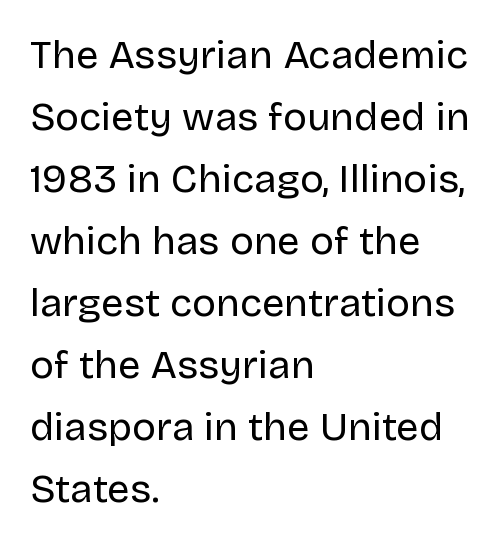
This sample keeps an unexceptional amount of space between lines. Letters have the restrained weight of plain body copy at most. The rendering uses natural spacing where letterforms have individual widths. Left-aligned paragraph, ragged on the right. Here the glyphs are tracked normally, forming tight word shapes.
